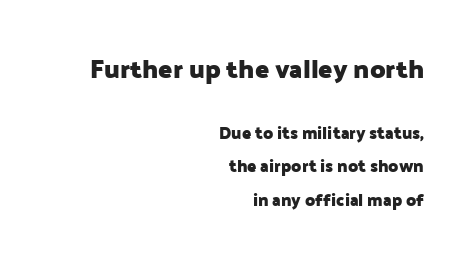
Q: Is the text bold? A: Yes.
Q: Is the text italic (slanted)? A: No, it is upright.
Q: Is the text underlined? A: No.
Q: How is the paragraph aligned? A: Right-aligned.
Q: Is the spacing between letters normal or unusually wide? A: Normal.
Q: Is the spacing between lines tight, normal or loose? A: Loose.
Q: Which block of text is set in a larger size, the first (top) or the second (bottom)? A: The first (top) one.
